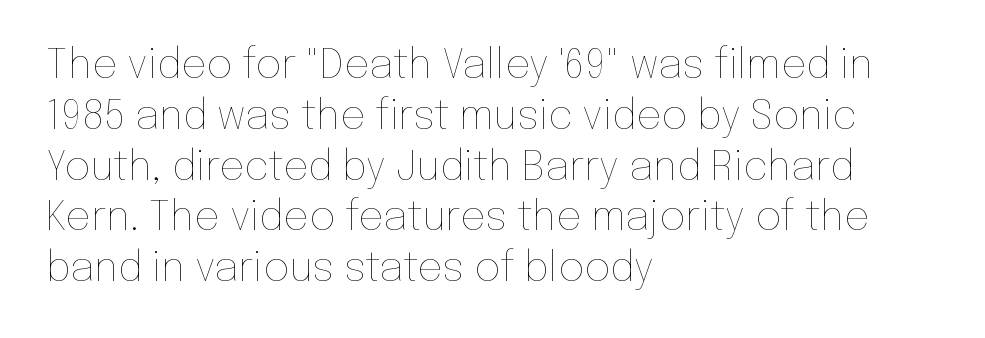
Q: Is the text bold? A: No.
Q: Is the text italic (slanted)? A: No, it is upright.
Q: Is the text underlined? A: No.
Q: How is the paragraph aligned? A: Left-aligned.
Q: Is the spacing between letters normal or unusually wide? A: Normal.
Q: Is the spacing between lines tight, normal or loose? A: Normal.
Q: Width (condensed, normal, or wide)? A: Normal.
Q: Stroke contrast? A: Low.
Q: x-height? A: Medium.
Q: Monospaced? A: No.
